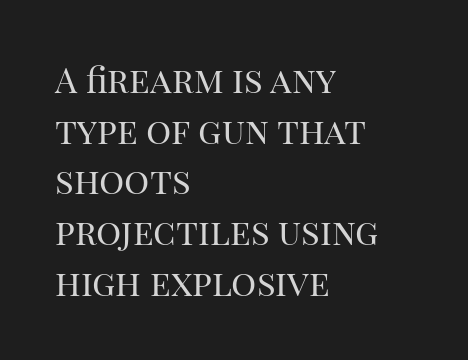
The image shows 35 px regular-weight serif type, upright; set left-aligned, normal line spacing (1.45x), normal letter spacing, not underlined; high stroke contrast and a large x-height.
